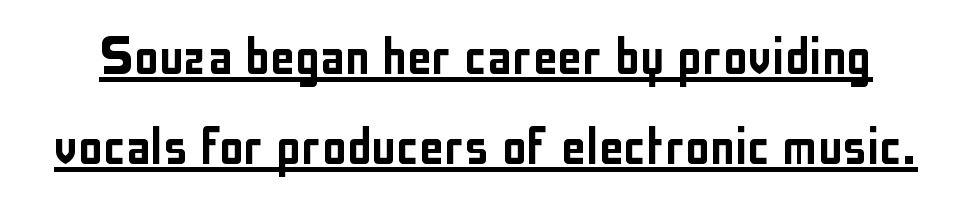
Rendered with straight, roman letterforms. These lines are rendered in a variable-pitch font. Check where the strokes stop: nothing finishes them off — pure sans. These lines sit exactly where default settings would place them. Emphasis is given by a line drawn under the lettering.
